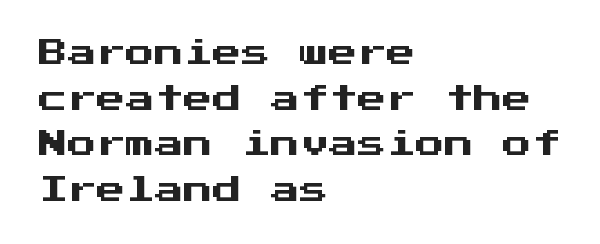
{"serif": "no", "italic": "no", "width": "normal", "stroke_contrast": "medium", "x_height": "medium", "monospaced": "yes", "underline": "no", "align": "left", "line_spacing": "normal", "line_spacing_ratio": 1.57, "letter_spacing": "normal", "letter_spacing_em": 0.0, "glyph_px": 29}
